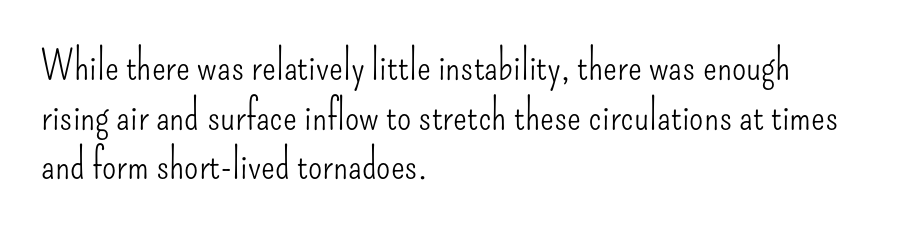
Q: Is the text bold? A: No.
Q: Is the text italic (slanted)? A: No, it is upright.
Q: Is the typeface a serif or a sans-serif typeface? A: Sans-serif.
Q: Is the text underlined? A: No.
Q: How is the paragraph aligned? A: Left-aligned.
Q: Is the spacing between letters normal or unusually wide? A: Normal.
Q: Width (condensed, normal, or wide)? A: Condensed.
Q: Stroke contrast? A: Low.
Q: x-height? A: Small.
Q: Monospaced? A: No.
